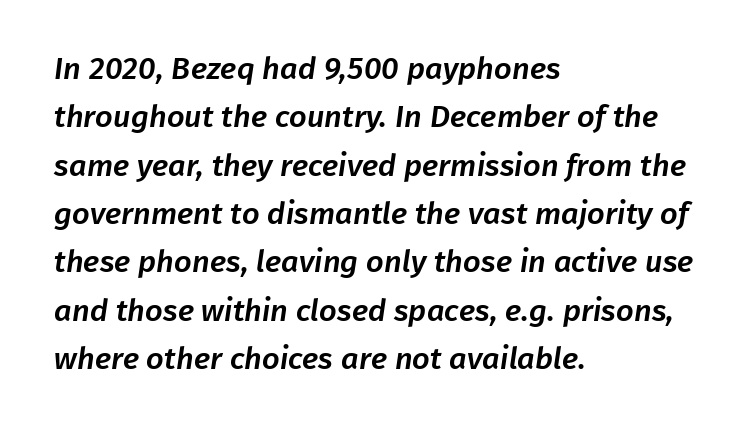
{"serif": "no", "width": "normal", "stroke_contrast": "low", "x_height": "medium", "monospaced": "no", "underline": "no", "align": "left", "line_spacing": "normal", "line_spacing_ratio": 1.56, "letter_spacing": "normal", "letter_spacing_em": 0.0, "glyph_px": 31}
